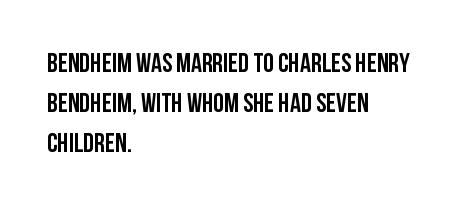
The image shows 27 px text type, upright; set left-aligned, normal line spacing (1.49x), normal letter spacing, not underlined.
